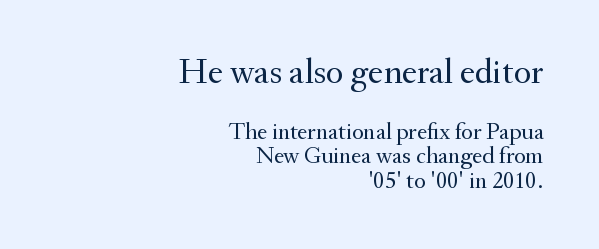
The image shows 36 px regular-weight serif type, upright; set right-aligned, tight line spacing (1.01x), normal letter spacing, not underlined; the first (top) block is 1.5x larger; medium stroke contrast and a small x-height.
